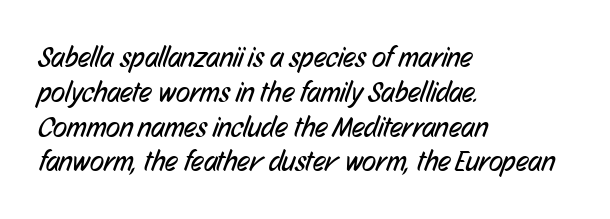
Unbolded letterforms with no extra heft. The font family rendered here belongs to the sans-serif group. Lines of text with bare space underneath. This sample has the flowing, uneven cadence of proportional lettering.
